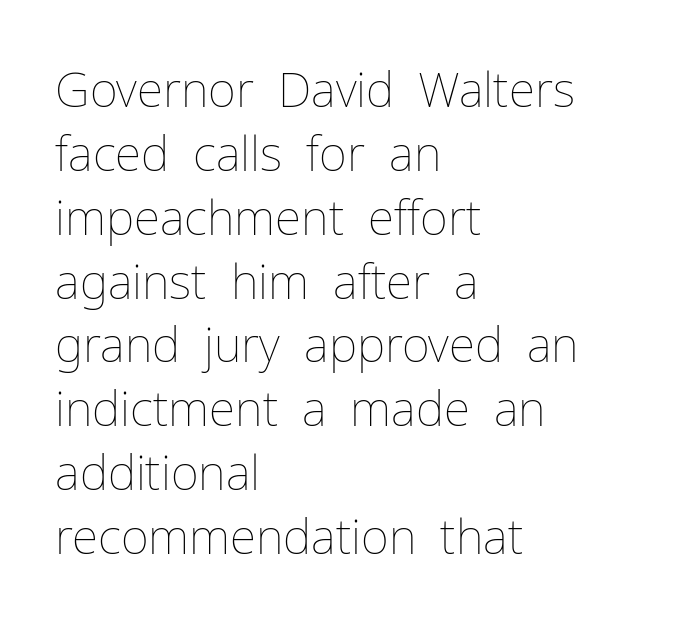
Every character sits straight up, as roman type does. Does extra space separate the letters? No, they use regular spacing. Compared with a typical body face, this is equally light or lighter still. Leftover space on each line is placed entirely after the last word.
